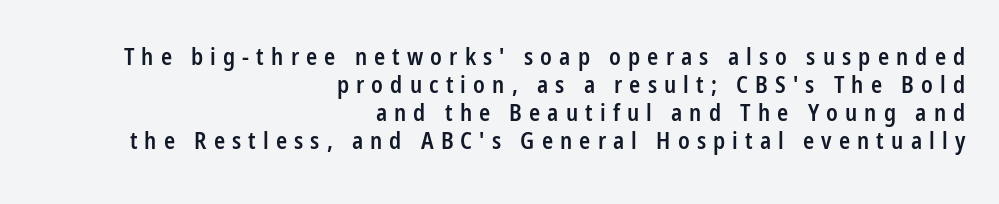
The axis of the letterforms is exactly vertical. These lines carry some extra weight — a demibold, not a full bold. The passage shown has open, widely tracked lettering throughout. Each row of text sits above clean, open space. Is the block centered? No — it sits flush against the right margin.
